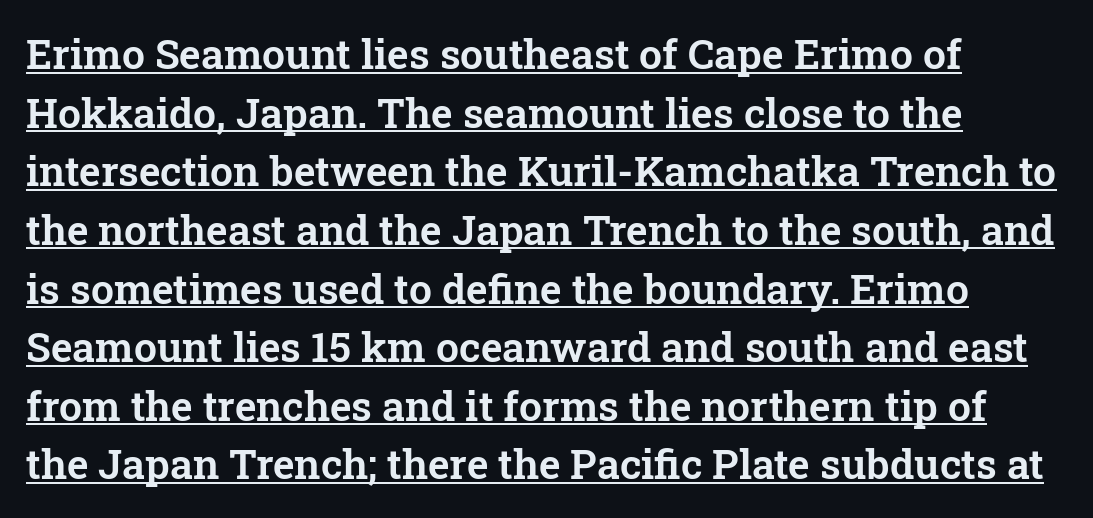
The image shows 41 px serif type, upright; set left-aligned, normal line spacing (1.43x), normal letter spacing, underlined; low stroke contrast and a medium x-height.
